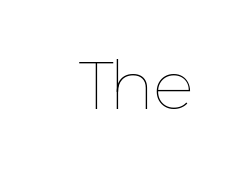
The image shows 68 px thin type, upright; set normal letter spacing, not underlined; low stroke contrast and a medium x-height.
